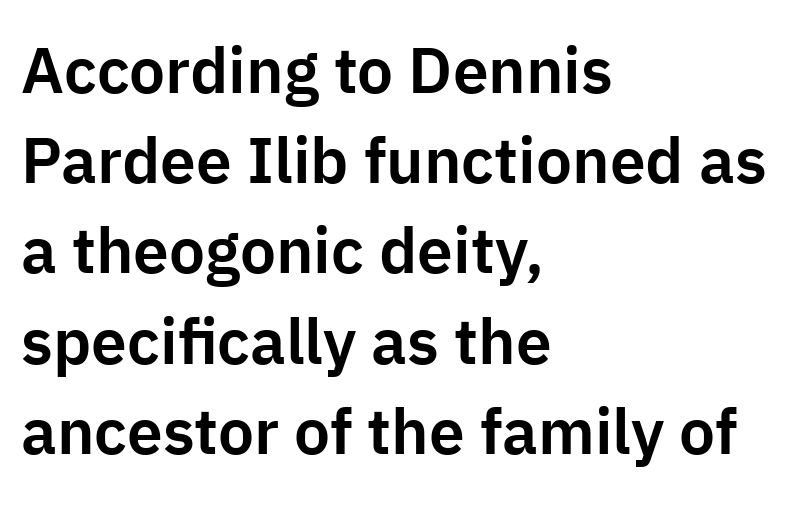
The image shows 64 px sans-serif type, upright; set left-aligned, normal line spacing (1.41x), normal letter spacing, not underlined; low stroke contrast and a medium x-height.
